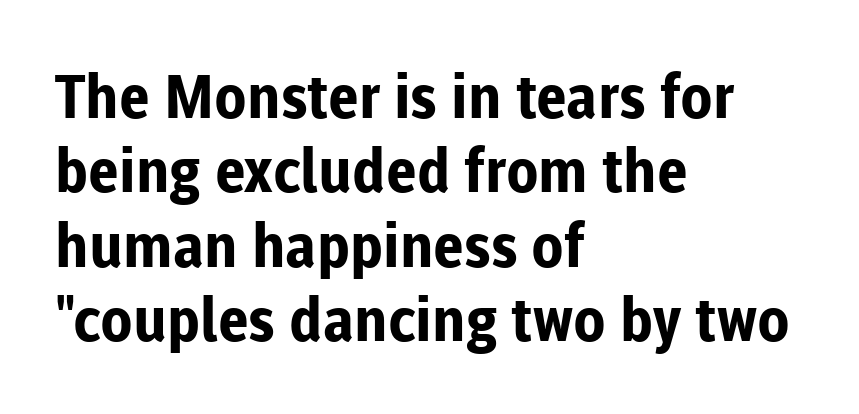
{"serif": "no", "italic": "no", "bold": "yes", "weight": "bold", "width": "normal", "stroke_contrast": "low", "x_height": "medium", "monospaced": "no", "underline": "no", "align": "left", "line_spacing_ratio": 1.24, "letter_spacing": "normal", "letter_spacing_em": 0.0, "glyph_px": 60}
